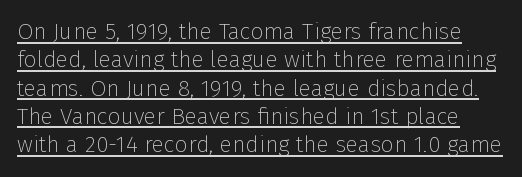
The image shows 23 px text type, upright; set line spacing 1.23x, normal letter spacing, underlined.
